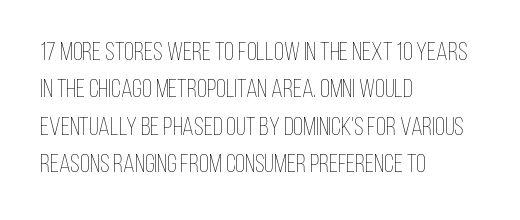
The image shows 26 px text type, upright; set left-aligned, normal line spacing (1.44x), normal letter spacing, not underlined.
